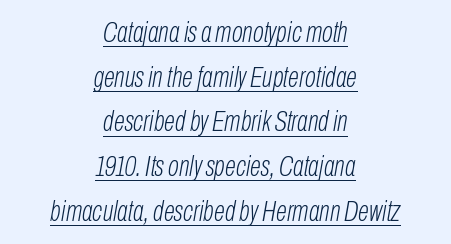
The image shows 29 px light, condensed type, italic (leaning right); set centered, normal line spacing (1.54x), normal letter spacing, underlined; low stroke contrast and a medium x-height.
